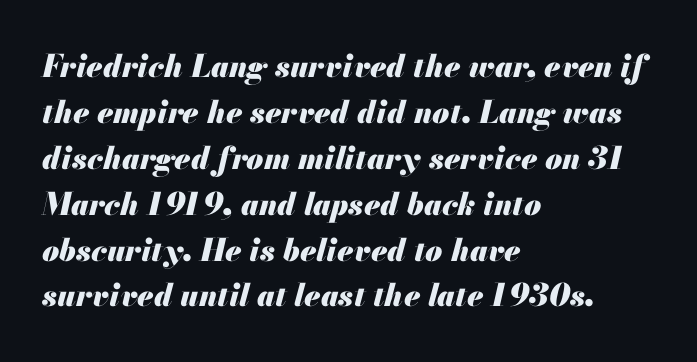
{"italic": "yes", "lean": "right", "slant_degrees": 13, "bold": "yes", "weight": "heavy", "width": "normal", "stroke_contrast": "medium", "x_height": "small", "monospaced": "no", "underline": "no", "align": "left", "line_spacing": "normal", "line_spacing_ratio": 1.48, "letter_spacing": "normal", "letter_spacing_em": 0.0, "glyph_px": 31}
